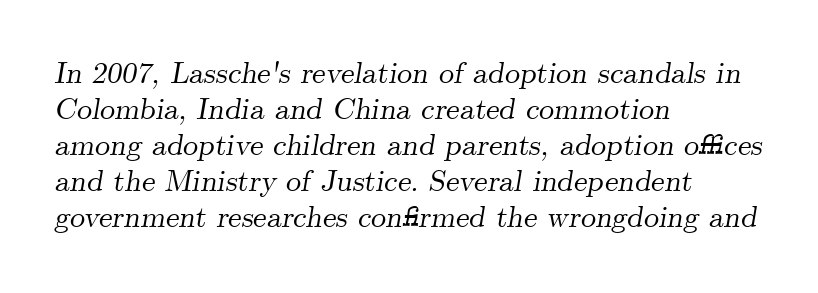
Honestly, there is no underline to notice here at all. Where is the straight margin? On the left. Look at the tracking — it's just the regular setting, nothing added. In terms of letterform style, serifs are clearly present. Compared with ordinary roman type, these characters are visibly tilted.
